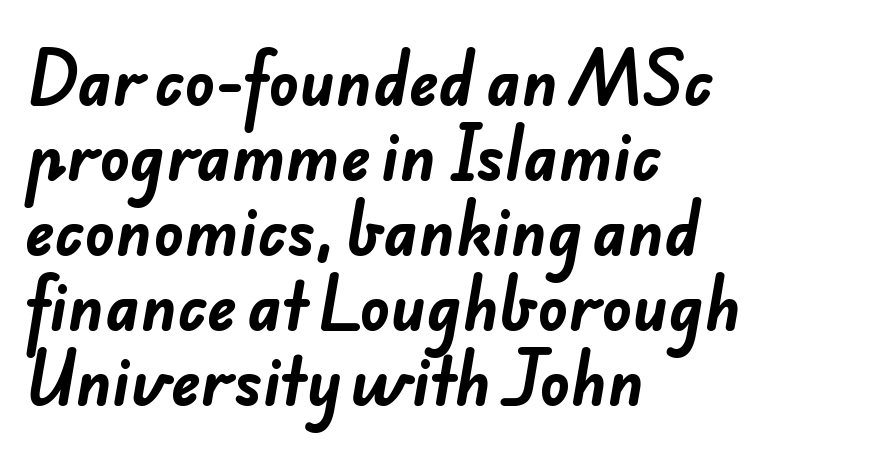
Q: Is the text bold? A: Yes.
Q: Is the typeface a serif or a sans-serif typeface? A: Sans-serif.
Q: Is the text underlined? A: No.
Q: How is the paragraph aligned? A: Left-aligned.
Q: Is the spacing between letters normal or unusually wide? A: Normal.
Q: Width (condensed, normal, or wide)? A: Normal.
Q: Stroke contrast? A: Low.
Q: x-height? A: Small.
Q: Monospaced? A: No.
